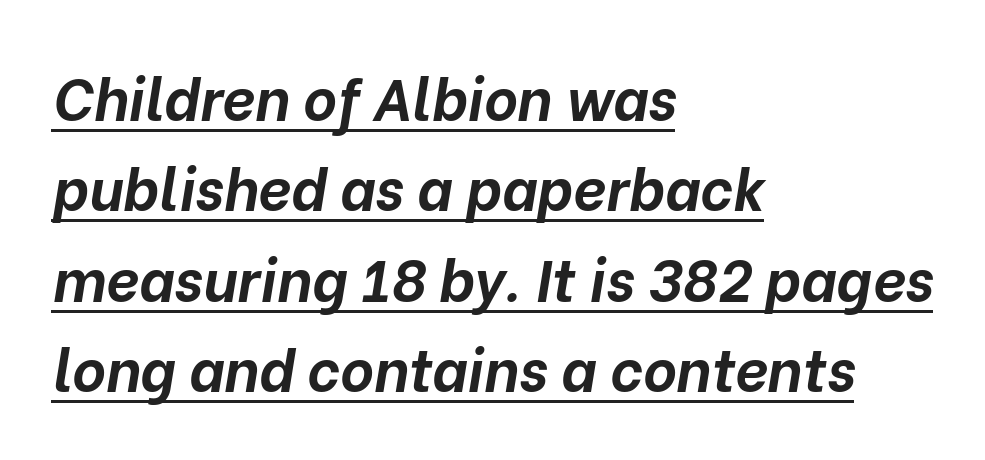
One glance says typical: line gaps are just what's usual. A dark, heavy texture on the line: the type is bold. Short and long lines alike share a common starting point at left. These lines are rendered in a variable-pitch font. Is there an underline? Yes — a line sits under the letters.
